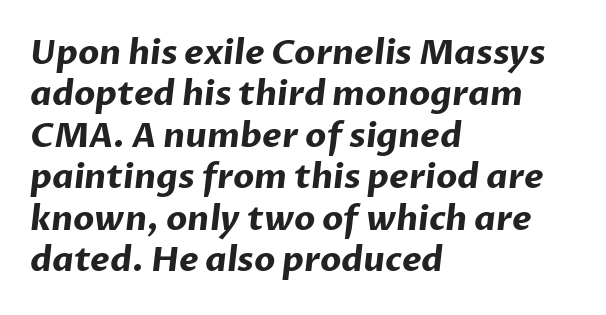
{"serif": "no", "bold": "yes", "weight": "bold", "width": "normal", "stroke_contrast": "low", "x_height": "medium", "monospaced": "no", "underline": "no", "align": "left", "line_spacing_ratio": 1.22, "letter_spacing": "normal", "letter_spacing_em": 0.0, "glyph_px": 34}
